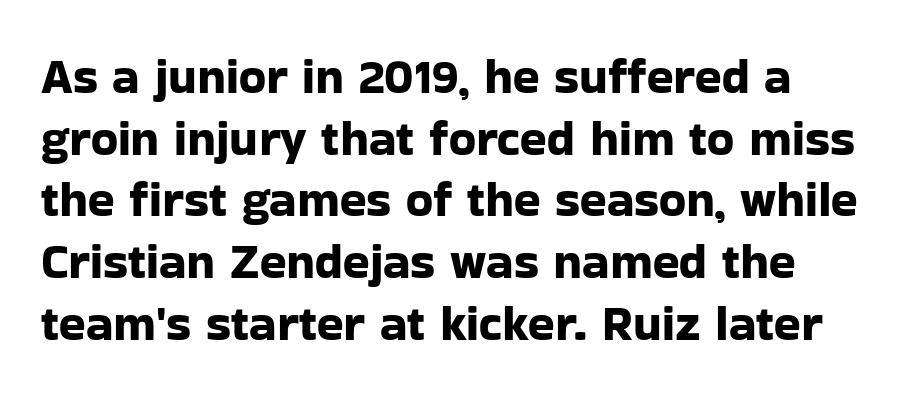
Each word holds together tightly as a unit, with standard inter-letter gaps. Here the designer chose a conventional face with non-uniform glyph widths. Check the space under the baseline: it is left empty. Serifs: no, the terminals of the letterforms are clean. The typesetter chose a ragged-right arrangement here.
